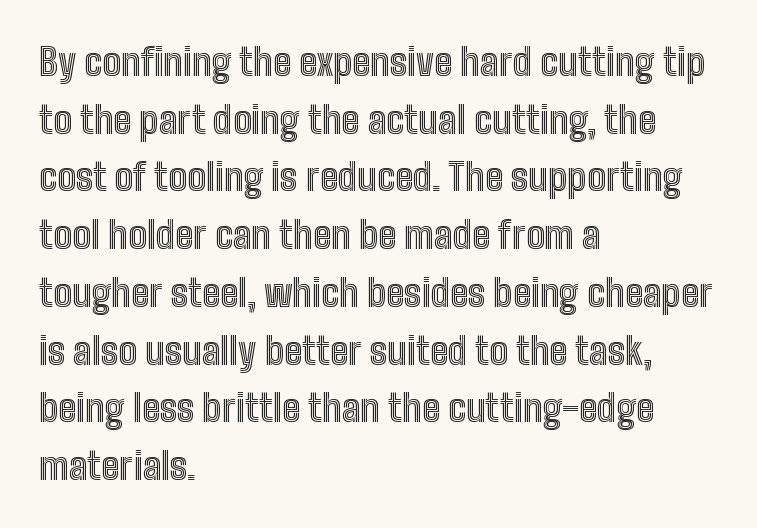
The space beneath each line is pristine and unruled. You could not count columns in this text — the font is proportionally spaced. The lettering stays uniformly vertical, giving the passage a roman look. The face used here is rendered with its standard letterfit. The typesetter chose a ragged-right arrangement here.
